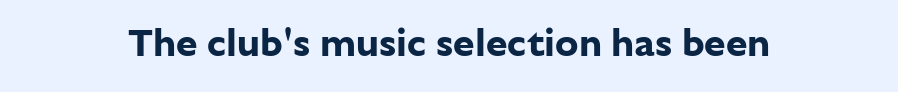
Q: Is the text bold? A: Yes.
Q: Is the text italic (slanted)? A: No, it is upright.
Q: Is the typeface a serif or a sans-serif typeface? A: Sans-serif.
Q: Is the text underlined? A: No.
Q: Is the spacing between letters normal or unusually wide? A: Normal.
Q: Width (condensed, normal, or wide)? A: Normal.
Q: Stroke contrast? A: Low.
Q: x-height? A: Medium.
Q: Monospaced? A: No.
